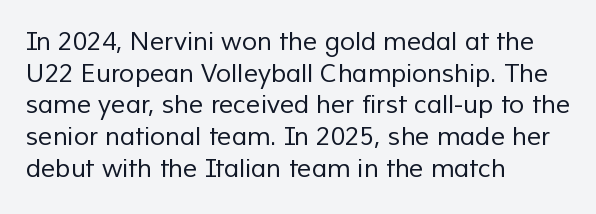
{"bold": "no", "underline": "no", "align": "left", "line_spacing": "normal", "line_spacing_ratio": 1.27, "letter_spacing": "normal", "letter_spacing_em": 0.0, "glyph_px": 25}
